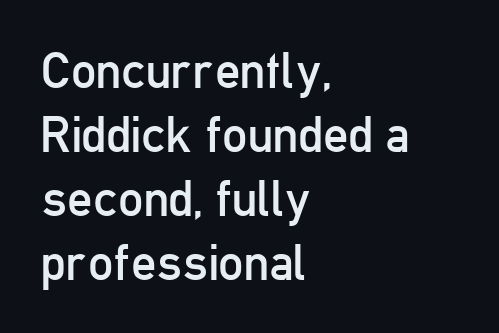
The image shows 50 px regular-weight, condensed sans-serif type, upright; set left-aligned, normal line spacing (1.28x), normal letter spacing, not underlined; low stroke contrast and a medium x-height.
